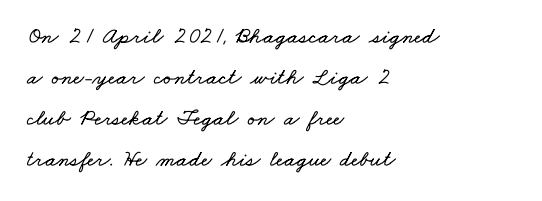
The text block is weighted toward the left margin, trailing off unevenly rightward. Glyph-to-glyph distance matches everyday printed text. Beneath every word, the page is bare.
